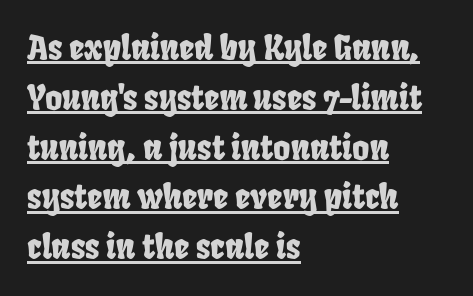
Q: Is the typeface a serif or a sans-serif typeface? A: Sans-serif.
Q: Is the text underlined? A: Yes.
Q: How is the paragraph aligned? A: Left-aligned.
Q: Is the spacing between letters normal or unusually wide? A: Normal.
Q: Is the spacing between lines tight, normal or loose? A: Normal.
Q: Width (condensed, normal, or wide)? A: Condensed.
Q: Stroke contrast? A: Low.
Q: x-height? A: Large.
Q: Monospaced? A: No.
